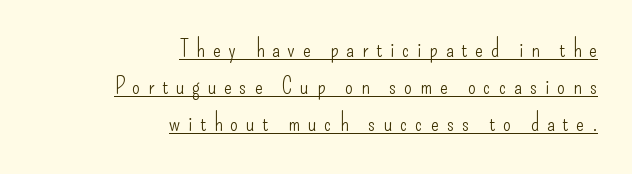
Q: Is the text bold? A: No.
Q: Is the text italic (slanted)? A: No, it is upright.
Q: Is the text underlined? A: Yes.
Q: How is the paragraph aligned? A: Right-aligned.
Q: Is the spacing between letters normal or unusually wide? A: Unusually wide.
Q: Is the spacing between lines tight, normal or loose? A: Normal.
